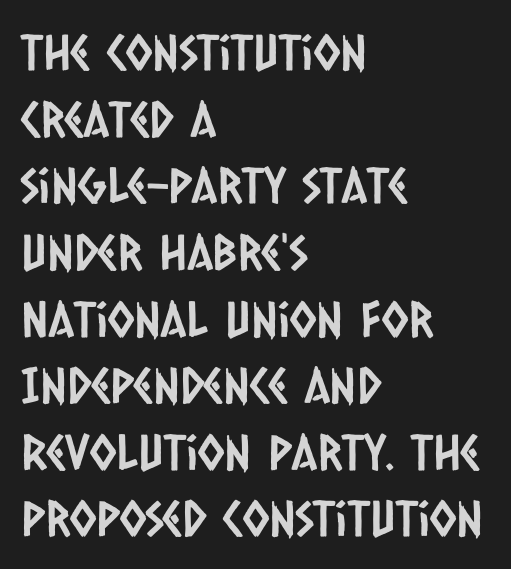
{"serif": "no", "width": "condensed", "stroke_contrast": "low", "x_height": "large", "monospaced": "no", "underline": "no", "align": "left", "line_spacing": "normal", "line_spacing_ratio": 1.36, "letter_spacing": "normal", "letter_spacing_em": 0.0, "glyph_px": 49}
